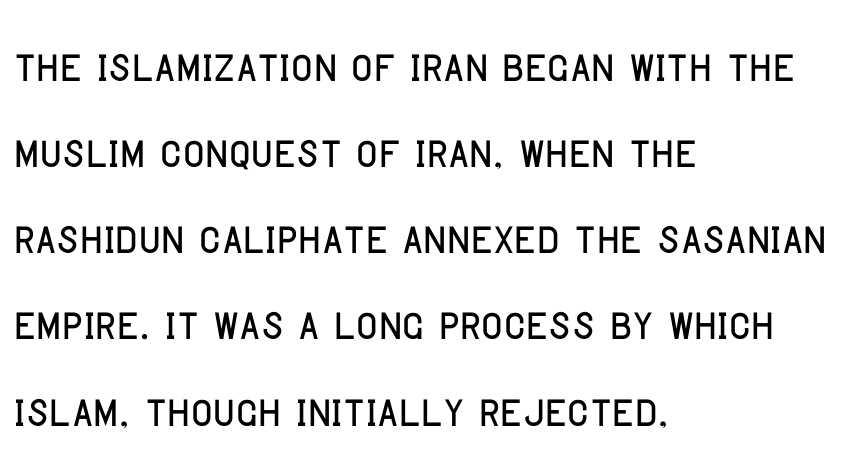
Teacher's note: observe the even left margin — that is flush-left alignment. In terms of leading, this rendering sits right in the middle. The passage shown is not underscored anywhere. Spacing verdict: proportional, widths tailored to each character.
